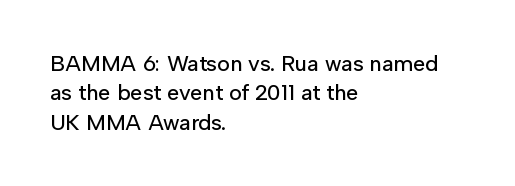
Glyph-to-glyph distance matches everyday printed text. If you drew a ruler down the left edge, every line would touch it. The letters stand upright; this is a roman face. No word sits above an underline. The line-height multiplier appears to be the usual default.
